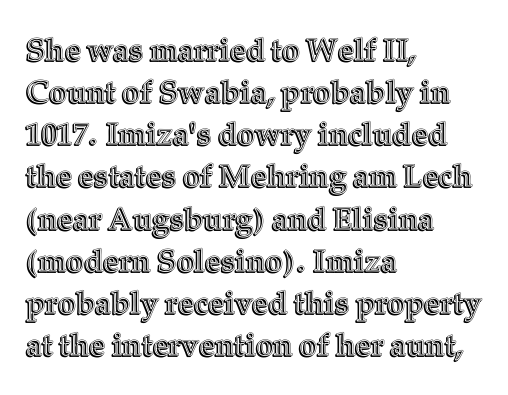
Q: Is the text italic (slanted)? A: No, it is upright.
Q: Is the text underlined? A: No.
Q: How is the paragraph aligned? A: Left-aligned.
Q: Is the spacing between letters normal or unusually wide? A: Normal.
Q: Is the spacing between lines tight, normal or loose? A: Normal.
Q: Width (condensed, normal, or wide)? A: Normal.
Q: x-height? A: Medium.
Q: Monospaced? A: No.
